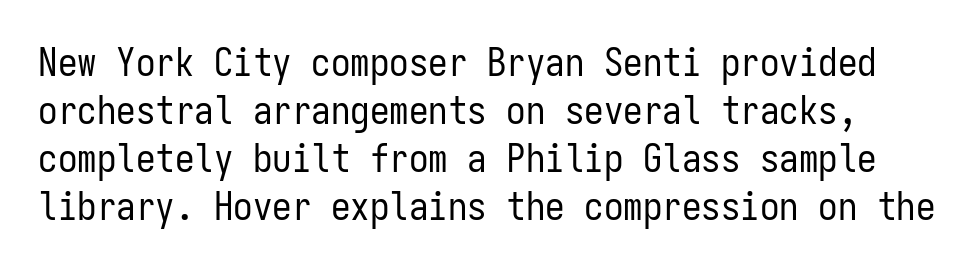
The image shows 39 px regular-weight, condensed sans-serif type, upright, monospaced; set line spacing 1.23x, normal letter spacing, not underlined; low stroke contrast and a medium x-height.
